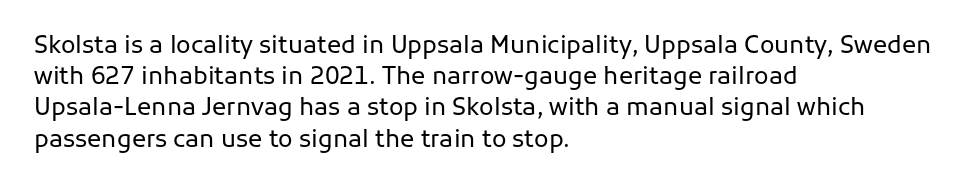
Q: Is the text bold? A: No.
Q: Is the text italic (slanted)? A: No, it is upright.
Q: Is the text underlined? A: No.
Q: How is the paragraph aligned? A: Left-aligned.
Q: Is the spacing between letters normal or unusually wide? A: Normal.
Q: Is the spacing between lines tight, normal or loose? A: Normal.
